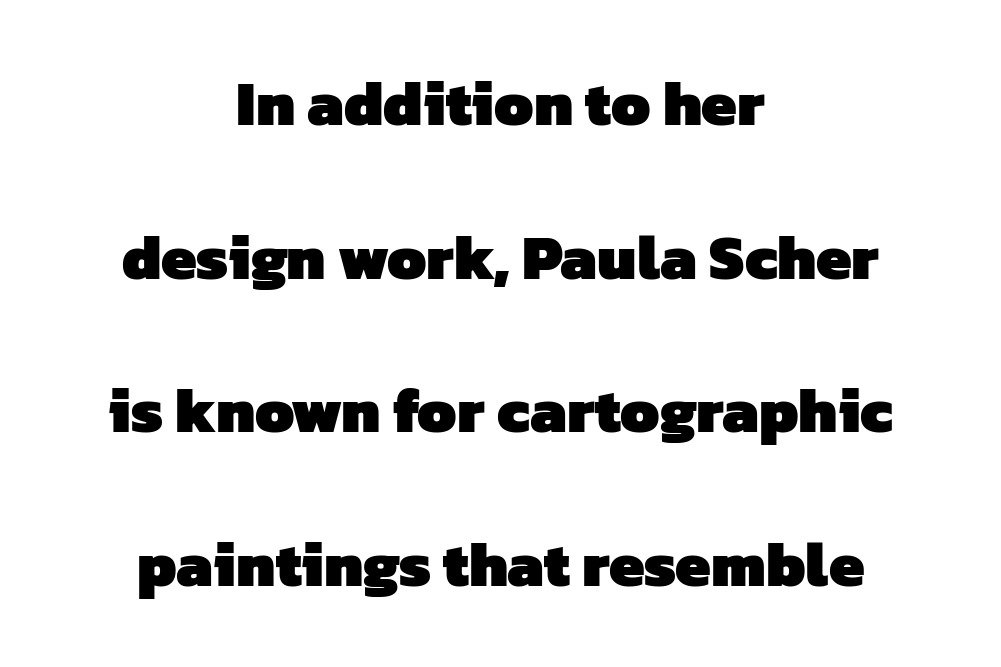
Horizontally, the lines are justified to the midpoint only. Letter spacing: default. Honestly, there is no underline to notice here at all. The characters look thick and weighty, a clear bold.
